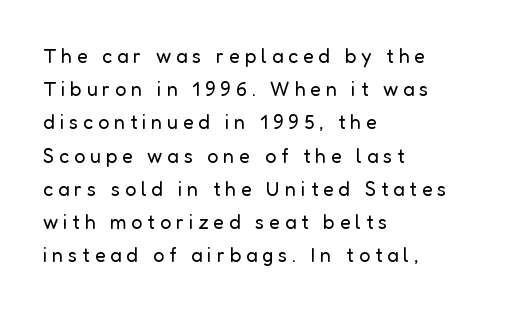
{"italic": "no", "bold": "no", "underline": "no", "align": "left", "line_spacing": "normal", "line_spacing_ratio": 1.66, "letter_spacing": "wide", "letter_spacing_em": 0.24, "glyph_px": 20}
